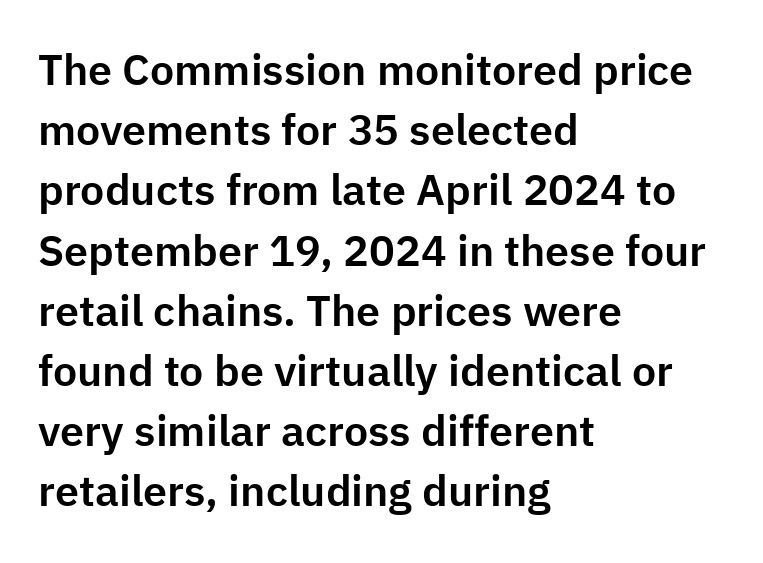
{"serif": "no", "italic": "no", "width": "normal", "stroke_contrast": "low", "x_height": "medium", "monospaced": "no", "underline": "no", "align": "left", "line_spacing": "normal", "line_spacing_ratio": 1.4, "letter_spacing": "normal", "letter_spacing_em": 0.0, "glyph_px": 43}
